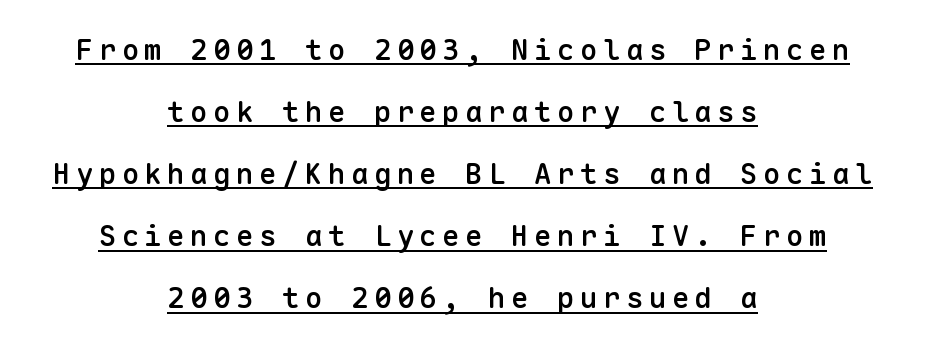
The image shows 29 px semibold sans-serif type, upright, monospaced; set centered, loose line spacing (2.14x), underlined; low stroke contrast and a medium x-height.
